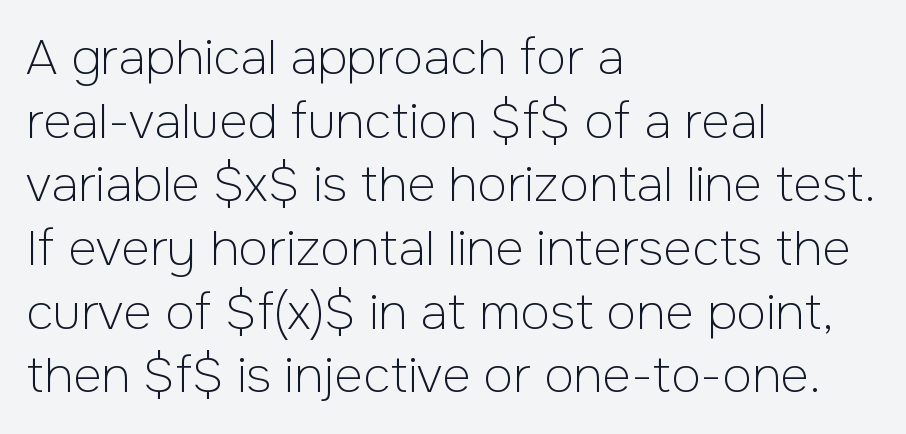
The image shows 49 px light sans-serif type, upright; set left-aligned, normal line spacing (1.3x), normal letter spacing, not underlined; low stroke contrast and a medium x-height.
